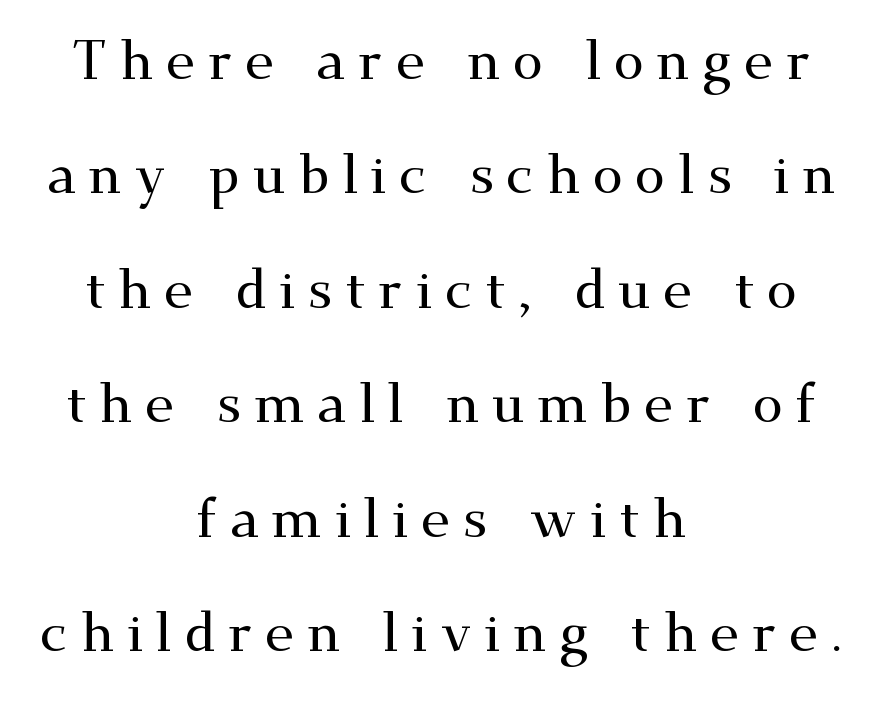
Q: Is the text italic (slanted)? A: No, it is upright.
Q: Is the typeface a serif or a sans-serif typeface? A: Serif.
Q: Is the text underlined? A: No.
Q: How is the paragraph aligned? A: Centered.
Q: Is the spacing between letters normal or unusually wide? A: Unusually wide.
Q: Is the spacing between lines tight, normal or loose? A: Loose.
Q: Width (condensed, normal, or wide)? A: Wide.
Q: Stroke contrast? A: Medium.
Q: x-height? A: Small.
Q: Monospaced? A: No.
